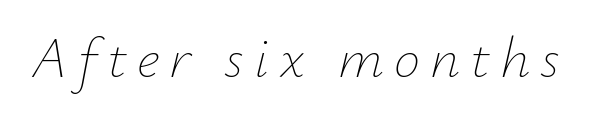
{"italic": "yes", "lean": "right", "slant_degrees": 12, "bold": "no", "weight": "thin", "width": "normal", "stroke_contrast": "low", "x_height": "small", "monospaced": "no", "underline": "no", "glyph_px": 59}
